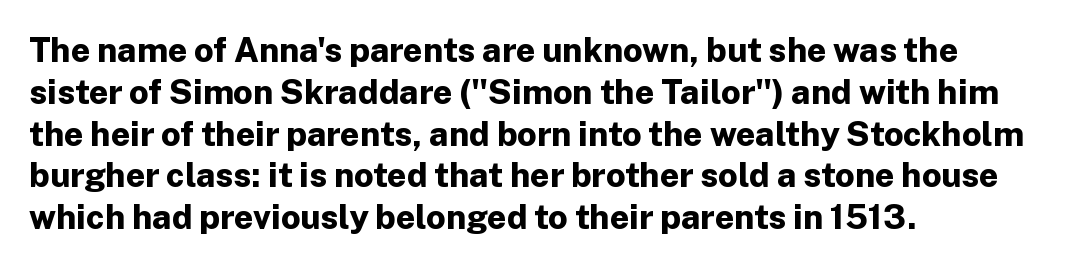
The image shows 34 px bold sans-serif type, upright; set left-aligned, line spacing 1.23x, normal letter spacing, not underlined; low stroke contrast and a medium x-height.
